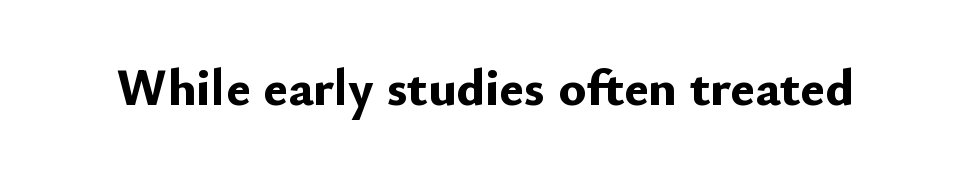
{"serif": "no", "italic": "no", "bold": "yes", "weight": "bold", "width": "normal", "stroke_contrast": "low", "x_height": "small", "monospaced": "no", "underline": "no", "letter_spacing": "normal", "letter_spacing_em": 0.0, "glyph_px": 52}
